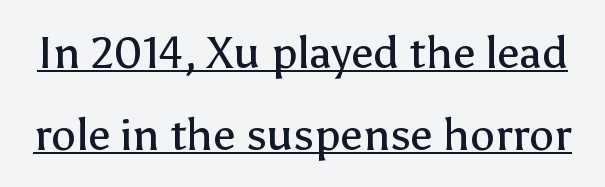
Q: Is the text bold? A: No.
Q: Is the text italic (slanted)? A: No, it is upright.
Q: Is the typeface a serif or a sans-serif typeface? A: Sans-serif.
Q: Is the text underlined? A: Yes.
Q: Is the spacing between letters normal or unusually wide? A: Normal.
Q: Width (condensed, normal, or wide)? A: Normal.
Q: Stroke contrast? A: Low.
Q: x-height? A: Medium.
Q: Monospaced? A: No.
